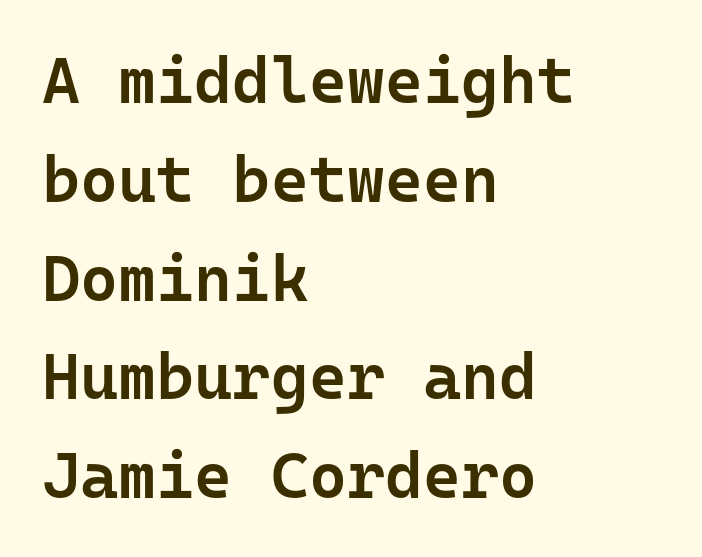
{"serif": "no", "italic": "no", "bold": "semi", "weight": "semibold", "width": "normal", "stroke_contrast": "low", "x_height": "medium", "monospaced": "yes", "underline": "no", "align": "left", "line_spacing": "normal", "line_spacing_ratio": 1.52, "letter_spacing": "normal", "letter_spacing_em": 0.0, "glyph_px": 65}
